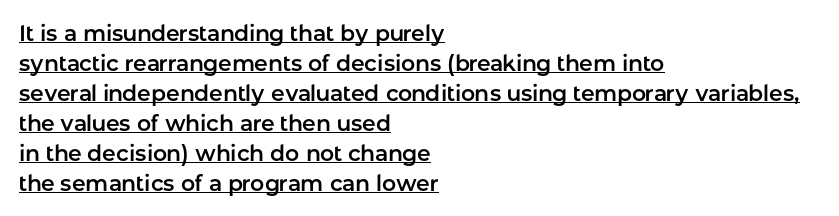
{"italic": "no", "underline": "yes", "align": "left", "line_spacing": "normal", "line_spacing_ratio": 1.36, "letter_spacing": "normal", "letter_spacing_em": 0.0, "glyph_px": 22}
